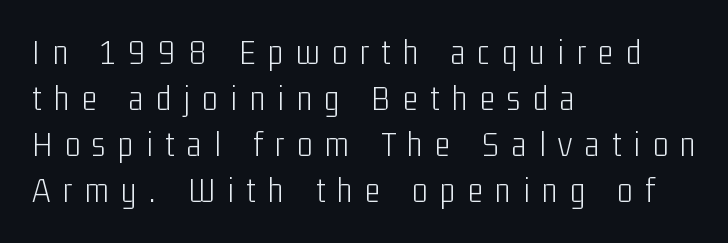
The image shows 36 px light, condensed sans-serif type, upright; set left-aligned, normal line spacing (1.28x), unusually wide letter spacing (+0.35 em), not underlined; low stroke contrast and a medium x-height.
